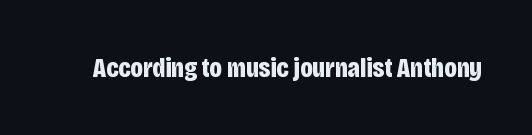
The rendering uses natural spacing where letterforms have individual widths. Note: no serifs on the glyphs. Caption: bold face, heavy strokes. The zone under the glyphs is completely vacant. This sample uses plain, unmodified letter spacing.
